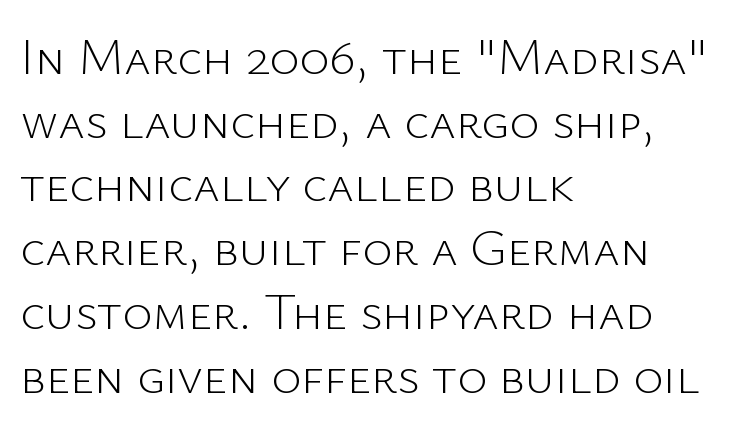
Q: Is the text bold? A: No.
Q: Is the text italic (slanted)? A: No, it is upright.
Q: Is the typeface a serif or a sans-serif typeface? A: Sans-serif.
Q: Is the text underlined? A: No.
Q: How is the paragraph aligned? A: Left-aligned.
Q: Is the spacing between letters normal or unusually wide? A: Normal.
Q: Is the spacing between lines tight, normal or loose? A: Normal.
Q: Width (condensed, normal, or wide)? A: Normal.
Q: Stroke contrast? A: Low.
Q: x-height? A: Medium.
Q: Monospaced? A: No.
